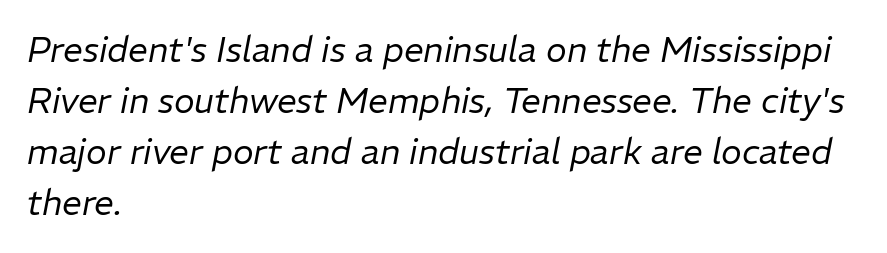
Q: Is the text bold? A: No.
Q: Is the text italic (slanted)? A: Yes, it leans right by about 11 degrees.
Q: Is the text underlined? A: No.
Q: How is the paragraph aligned? A: Left-aligned.
Q: Is the spacing between letters normal or unusually wide? A: Normal.
Q: Is the spacing between lines tight, normal or loose? A: Normal.
Q: Width (condensed, normal, or wide)? A: Normal.
Q: Stroke contrast? A: Low.
Q: x-height? A: Medium.
Q: Monospaced? A: No.
